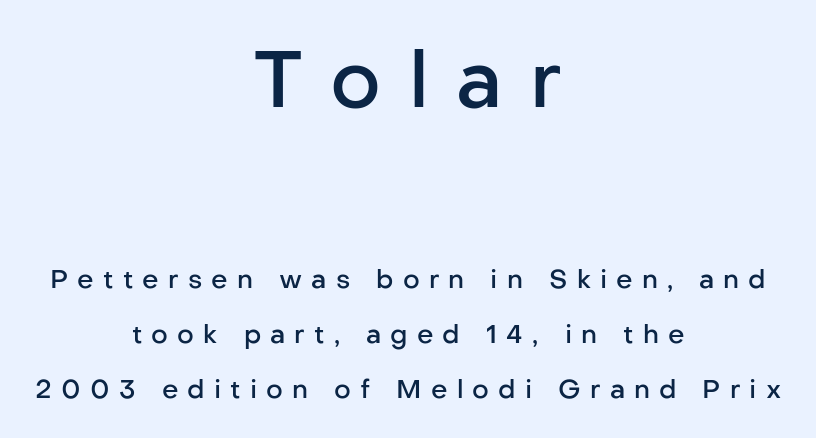
Q: Is the text bold? A: Semi-bold.
Q: Is the text italic (slanted)? A: No, it is upright.
Q: Is the typeface a serif or a sans-serif typeface? A: Sans-serif.
Q: Is the text underlined? A: No.
Q: How is the paragraph aligned? A: Centered.
Q: Is the spacing between letters normal or unusually wide? A: Unusually wide.
Q: Is the spacing between lines tight, normal or loose? A: Loose.
Q: Which block of text is set in a larger size, the first (top) or the second (bottom)? A: The first (top) one.
Q: Width (condensed, normal, or wide)? A: Normal.
Q: Stroke contrast? A: Low.
Q: x-height? A: Medium.
Q: Monospaced? A: No.
